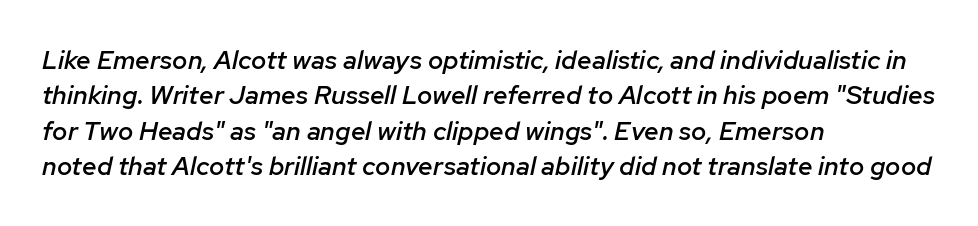
{"italic": "yes", "lean": "right", "slant_degrees": 12, "bold": "semi", "underline": "no", "align": "left", "line_spacing": "normal", "line_spacing_ratio": 1.36, "letter_spacing": "normal", "letter_spacing_em": 0.0, "glyph_px": 26}
